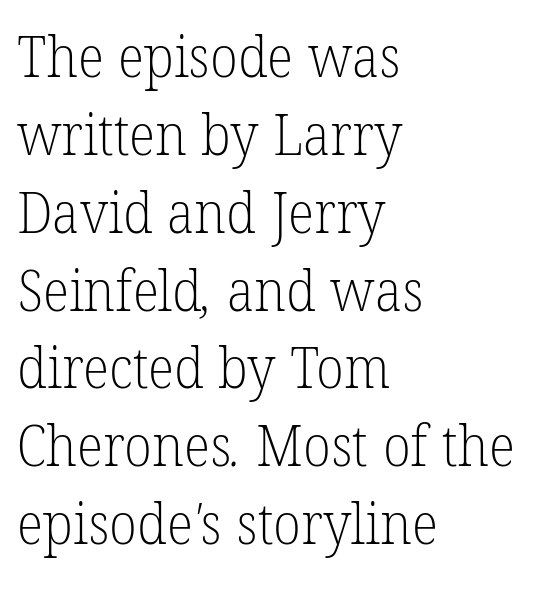
The image shows 56 px light serif type; set left-aligned, normal line spacing (1.39x), normal letter spacing, not underlined; low stroke contrast and a medium x-height.
